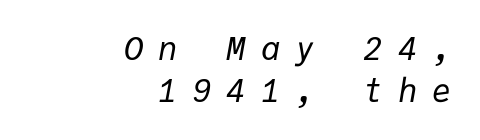
The image shows 32 px regular-weight type, italic (leaning right), monospaced; set right-aligned, normal line spacing (1.32x), unusually wide letter spacing (+0.47 em), not underlined; low stroke contrast and a medium x-height.
